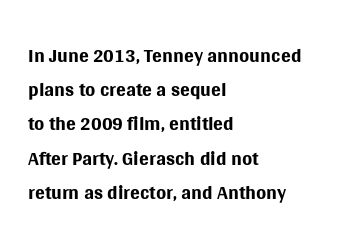
The image shows 29 px regular-weight sans-serif type, upright; set left-aligned, line spacing 1.18x, normal letter spacing, not underlined; medium stroke contrast and a large x-height.
